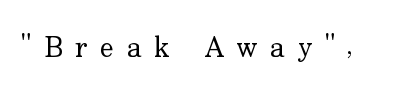
Descenders are the only things crossing below the line. These lines have a slow, spaced-out rhythm from letter to letter. The passage shown is not bold in any degree. This is serif lettering, the kind often seen in printed books. This is the regular roman posture of the typeface.
